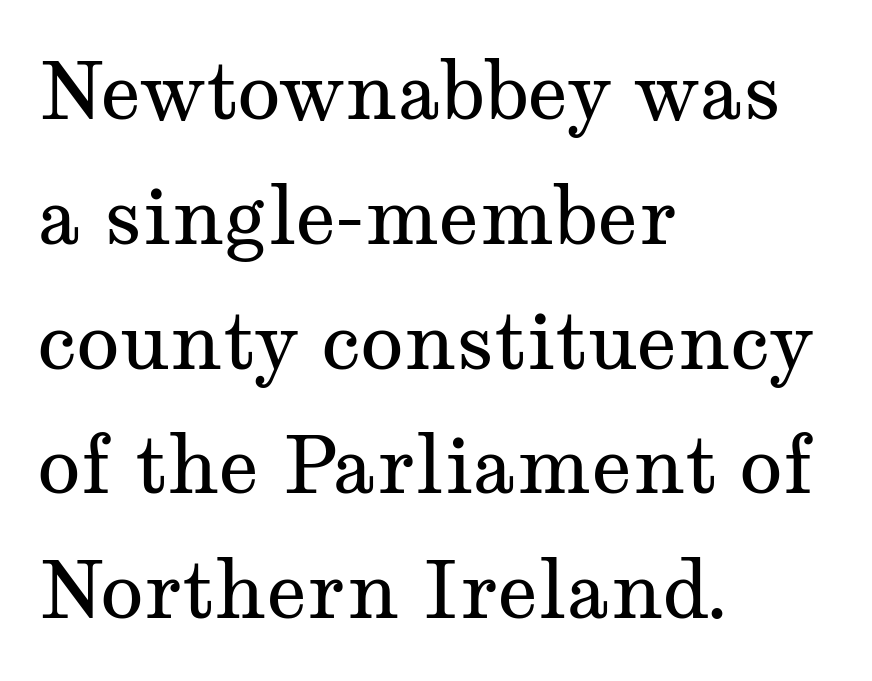
The image shows 79 px regular-weight, wide serif type, upright; set left-aligned, normal line spacing (1.58x), normal letter spacing, not underlined; medium stroke contrast and a medium x-height.
